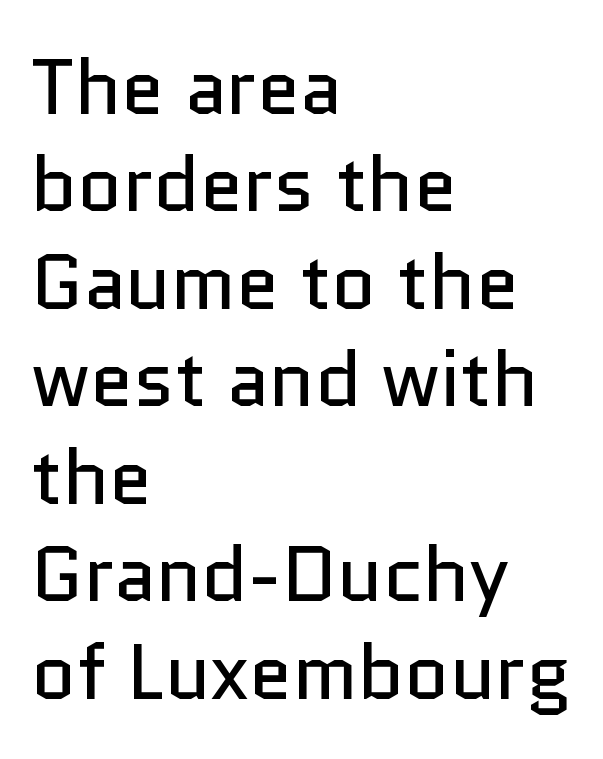
The image shows 78 px regular-weight sans-serif type, upright; set left-aligned, normal line spacing (1.25x), normal letter spacing, not underlined; low stroke contrast and a medium x-height.
